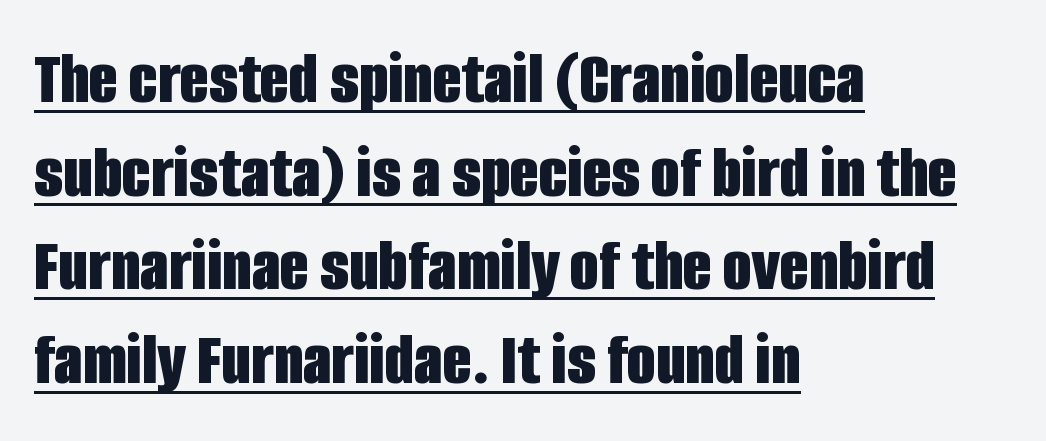
{"serif": "no", "italic": "no", "bold": "yes", "weight": "bold", "width": "condensed", "stroke_contrast": "low", "x_height": "large", "monospaced": "no", "underline": "yes", "align": "left", "line_spacing": "normal", "line_spacing_ratio": 1.25, "letter_spacing": "normal", "letter_spacing_em": 0.0, "glyph_px": 75}
